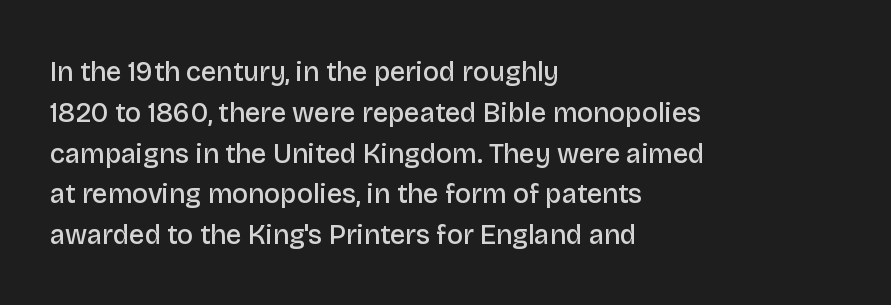
The image shows 27 px text type, upright; set left-aligned, normal line spacing (1.51x), normal letter spacing, not underlined.
